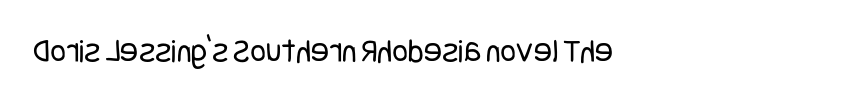
{"serif": "no", "italic": "no", "bold": "no", "weight": "regular", "width": "condensed", "stroke_contrast": "low", "x_height": "large", "underline": "no", "align": "left", "letter_spacing": "normal", "letter_spacing_em": 0.0, "glyph_px": 34}
